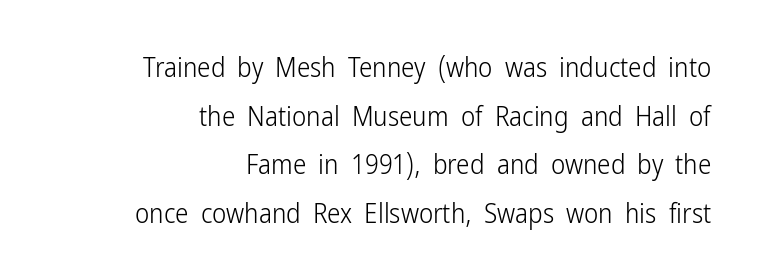
Q: Is the text bold? A: No.
Q: Is the text italic (slanted)? A: No, it is upright.
Q: Is the text underlined? A: No.
Q: How is the paragraph aligned? A: Right-aligned.
Q: Is the spacing between letters normal or unusually wide? A: Normal.
